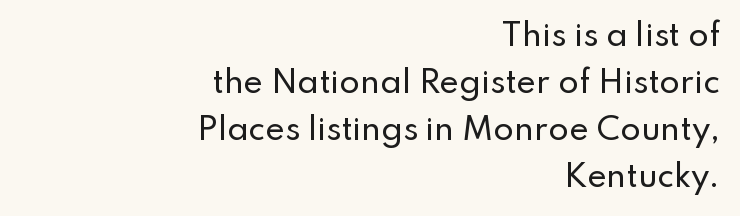
The rendering uses natural spacing where letterforms have individual widths. The passage shown is not underscored anywhere. The compositor pushed each line to the right boundary. I'd call this a sans setting — the letters go barefoot. These lines were composed using upright roman letters.
